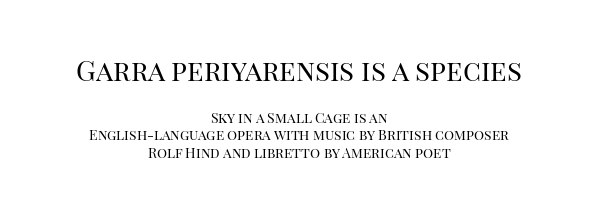
Style check: upright. The rendering shows small feet on the letterforms — a serif design. A typesetter would call this proportional, since set widths differ per character. This rendering uses center alignment, leaving both contours irregular but symmetric.
